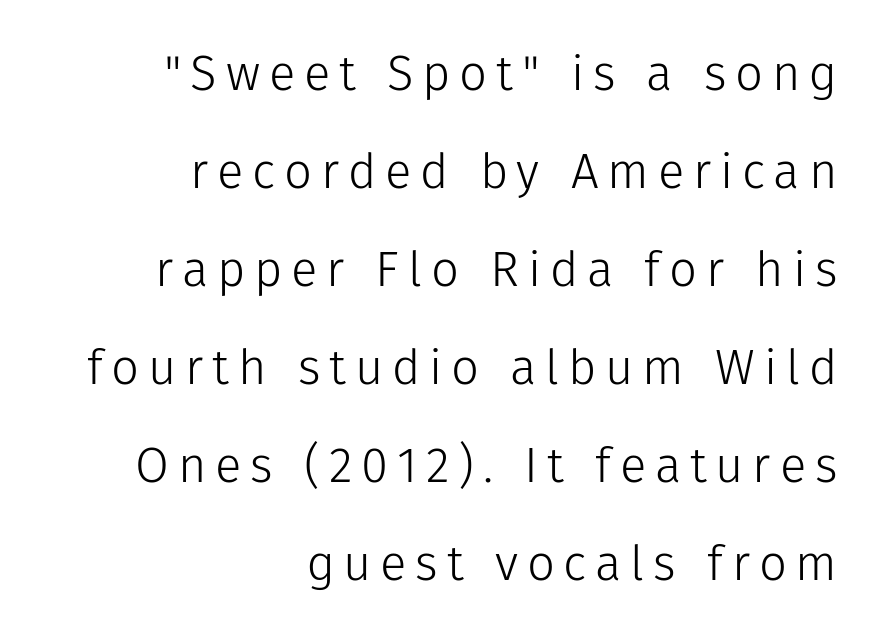
The image shows 49 px light sans-serif type, upright; set right-aligned, loose line spacing (2.0x), not underlined; low stroke contrast and a medium x-height.
